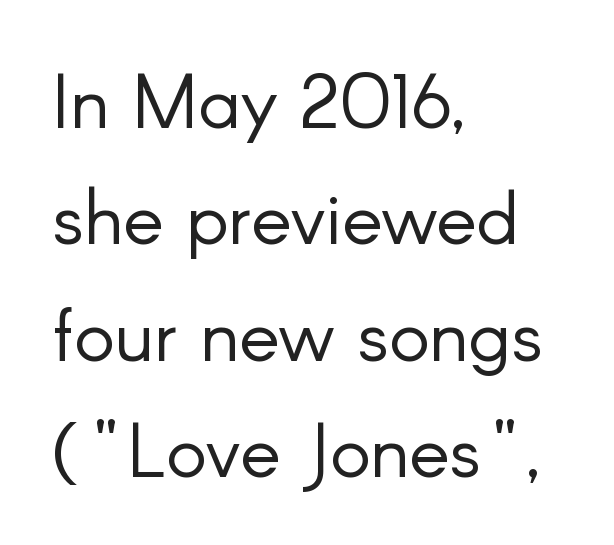
Unmarked baselines from the first word to the last. The passage shown is typeset with a sans-serif family. Standard letterfit; no display-style spreading of the glyphs. No chunkiness to these letters — they're not bold.
